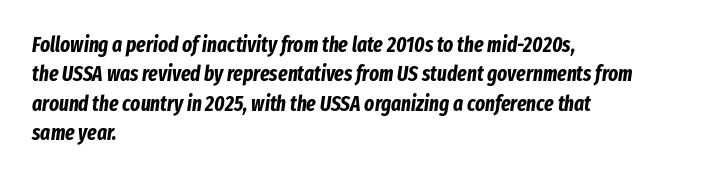
Q: Is the text bold? A: Yes.
Q: Is the text italic (slanted)? A: Yes, it leans right by about 8 degrees.
Q: Is the text underlined? A: No.
Q: How is the paragraph aligned? A: Left-aligned.
Q: Is the spacing between letters normal or unusually wide? A: Normal.
Q: Is the spacing between lines tight, normal or loose? A: Normal.
